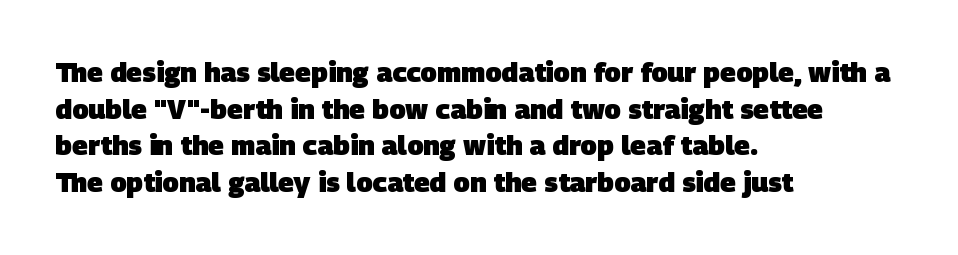
One glance says typical: line gaps are just what's usual. Caption: multi-line text, flush left, ragged right. The letterforms sit shoulder to shoulder at normal distance. The sample has been set heavy, in full bold. Descenders hang freely into open space.
